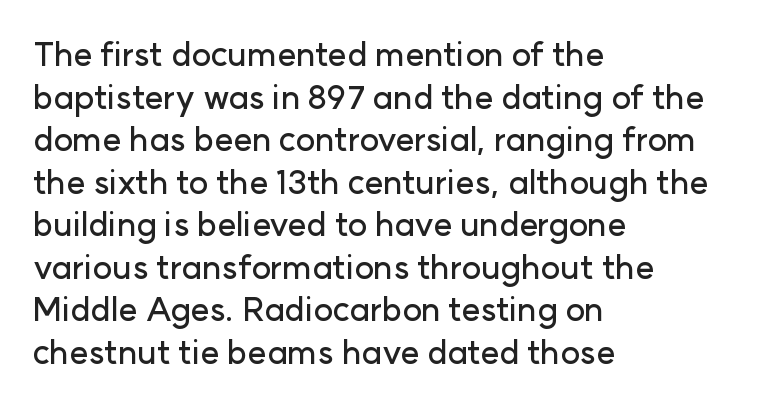
Q: Is the text italic (slanted)? A: No, it is upright.
Q: Is the typeface a serif or a sans-serif typeface? A: Sans-serif.
Q: Is the text underlined? A: No.
Q: How is the paragraph aligned? A: Left-aligned.
Q: Is the spacing between letters normal or unusually wide? A: Normal.
Q: Is the spacing between lines tight, normal or loose? A: Normal.
Q: Width (condensed, normal, or wide)? A: Normal.
Q: Stroke contrast? A: Low.
Q: x-height? A: Medium.
Q: Monospaced? A: No.
